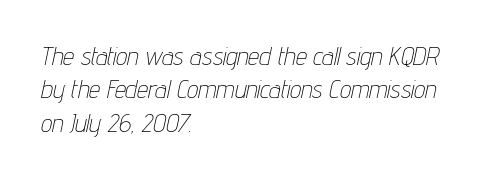
The image shows 25 px text type, italic (leaning right); set left-aligned, normal line spacing (1.34x), normal letter spacing, not underlined.
